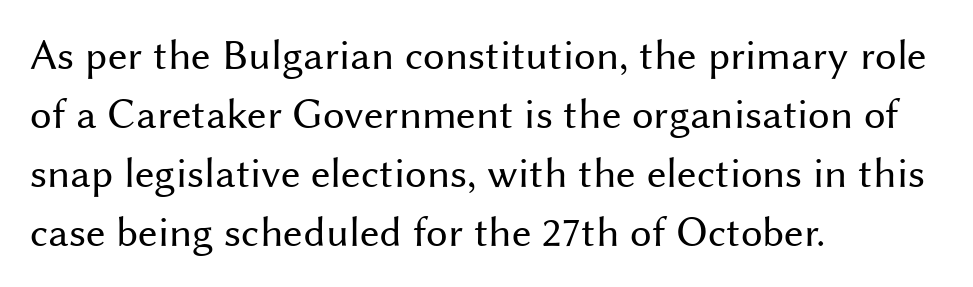
Q: Is the text bold? A: No.
Q: Is the text italic (slanted)? A: No, it is upright.
Q: Is the typeface a serif or a sans-serif typeface? A: Sans-serif.
Q: Is the text underlined? A: No.
Q: How is the paragraph aligned? A: Left-aligned.
Q: Is the spacing between letters normal or unusually wide? A: Normal.
Q: Is the spacing between lines tight, normal or loose? A: Normal.
Q: Width (condensed, normal, or wide)? A: Normal.
Q: Stroke contrast? A: Medium.
Q: x-height? A: Medium.
Q: Monospaced? A: No.
